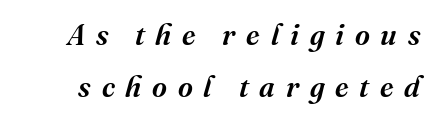
Yep, that's italic — everything's leaning. Varying glyph widths throughout — classic text-font behaviour. Summary of weight: moderately heavy, a semibold. The letterforms stand isolated, each surrounded by extra space. Rule under the text: the space is simply empty.
